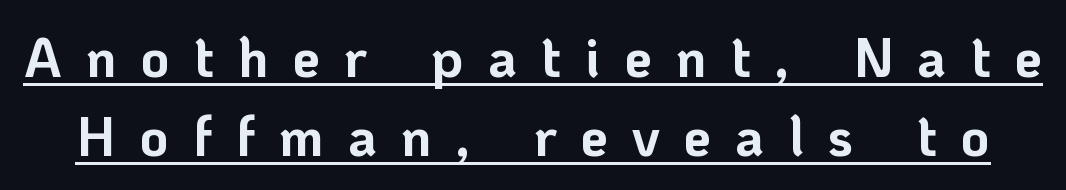
The rendering uses natural spacing where letterforms have individual widths. Underline: present. Regarding serifs, this sample does without them. Heavy-handed strokes throughout: this text is bold. The tracking reads as deliberately expanded to a designer's eye. Quick note: interline space is typical.
